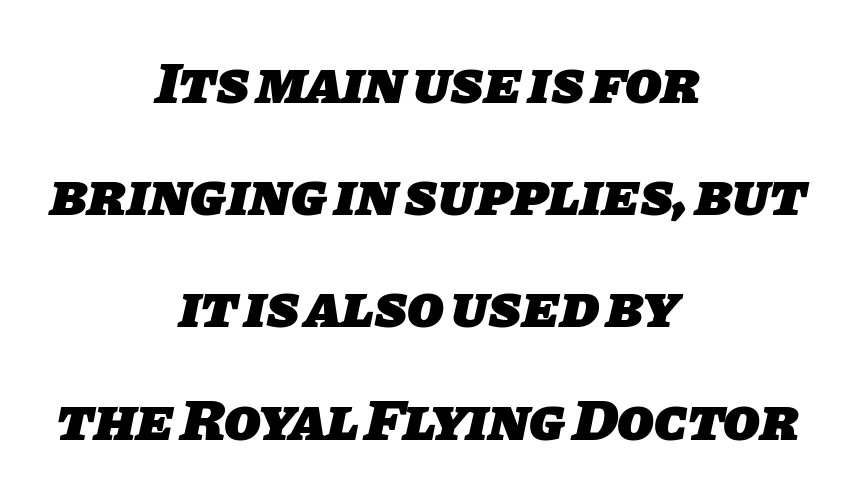
The image shows 60 px heavy type; set centered, line spacing 1.87x, normal letter spacing, not underlined; low stroke contrast and a large x-height.
